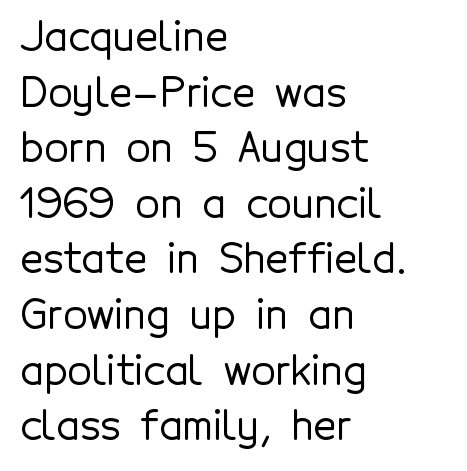
Q: Is the text italic (slanted)? A: No, it is upright.
Q: Is the typeface a serif or a sans-serif typeface? A: Sans-serif.
Q: Is the text underlined? A: No.
Q: How is the paragraph aligned? A: Left-aligned.
Q: Is the spacing between letters normal or unusually wide? A: Normal.
Q: Is the spacing between lines tight, normal or loose? A: Normal.
Q: Width (condensed, normal, or wide)? A: Normal.
Q: x-height? A: Medium.
Q: Monospaced? A: No.
